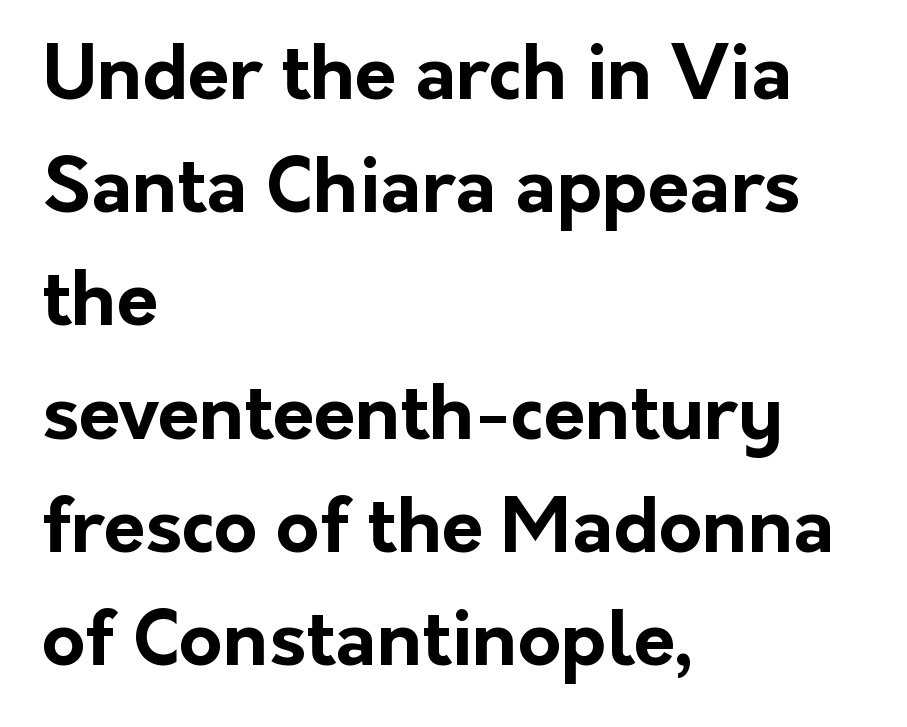
The passage shown is typed in a proportional face where columns would drift. Inter-character spacing is left at the font's built-in metrics. The letters are bold, with thick, heavy strokes. Nope, not italic — everything's standing straight.
